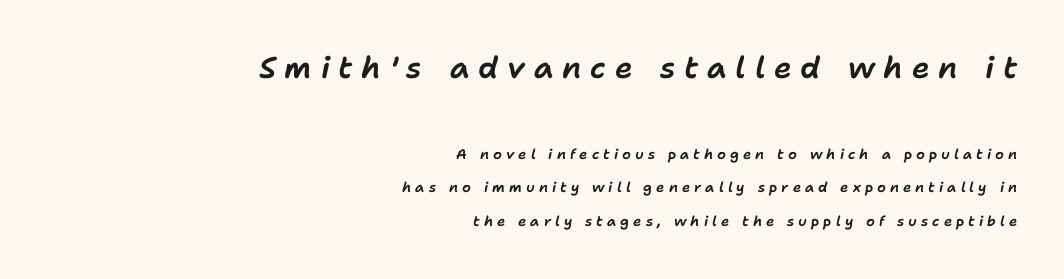
Note: larger setting up top, smaller setting below. Spacing verdict: proportional, widths tailored to each character. Beneath every word, the page is bare. If you drew a ruler down the right edge, every line would touch it. Students, note that the glyphs here are deliberately spaced far apart.
